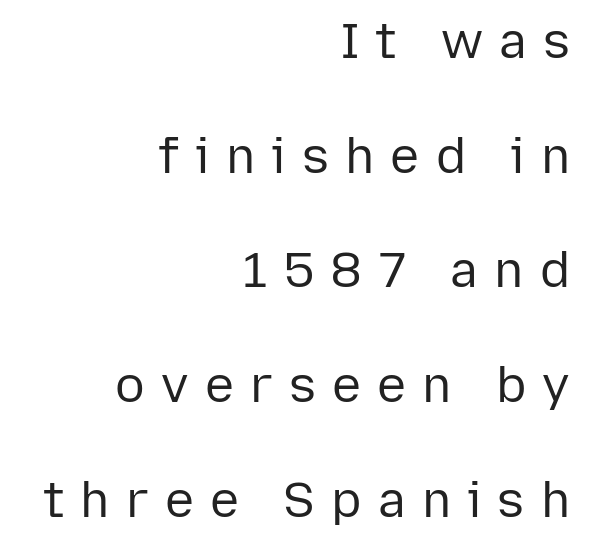
{"serif": "no", "italic": "no", "bold": "no", "weight": "regular", "width": "normal", "stroke_contrast": "low", "x_height": "medium", "monospaced": "no", "underline": "no", "align": "right", "line_spacing": "loose", "line_spacing_ratio": 2.34, "letter_spacing": "wide", "letter_spacing_em": 0.33, "glyph_px": 49}
